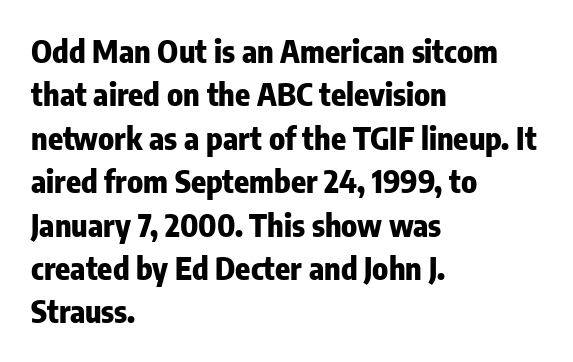
The image shows 31 px heavy, condensed sans-serif type, upright; set left-aligned, normal line spacing (1.4x), normal letter spacing, not underlined; low stroke contrast and a medium x-height.
